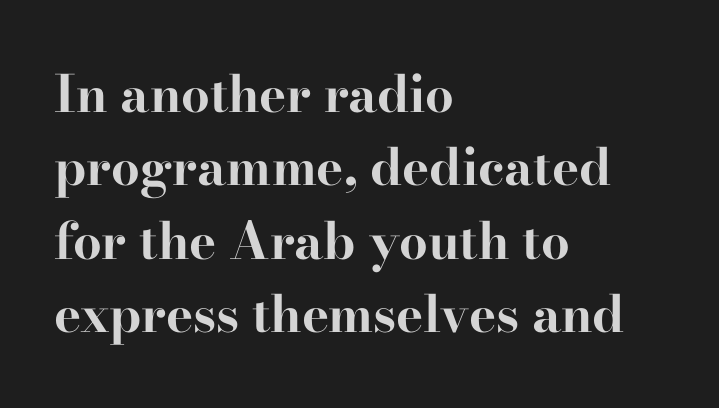
The image shows 51 px bold, wide serif type, upright; set left-aligned, normal line spacing (1.44x), normal letter spacing, not underlined; high stroke contrast and a small x-height.
